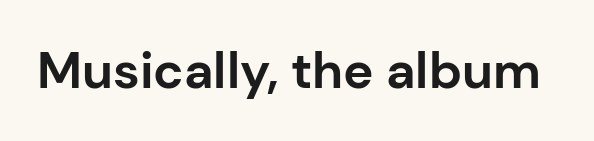
Q: Is the text bold? A: Yes.
Q: Is the text italic (slanted)? A: No, it is upright.
Q: Is the typeface a serif or a sans-serif typeface? A: Sans-serif.
Q: Is the text underlined? A: No.
Q: Is the spacing between letters normal or unusually wide? A: Normal.
Q: Width (condensed, normal, or wide)? A: Normal.
Q: Stroke contrast? A: Low.
Q: x-height? A: Medium.
Q: Monospaced? A: No.
